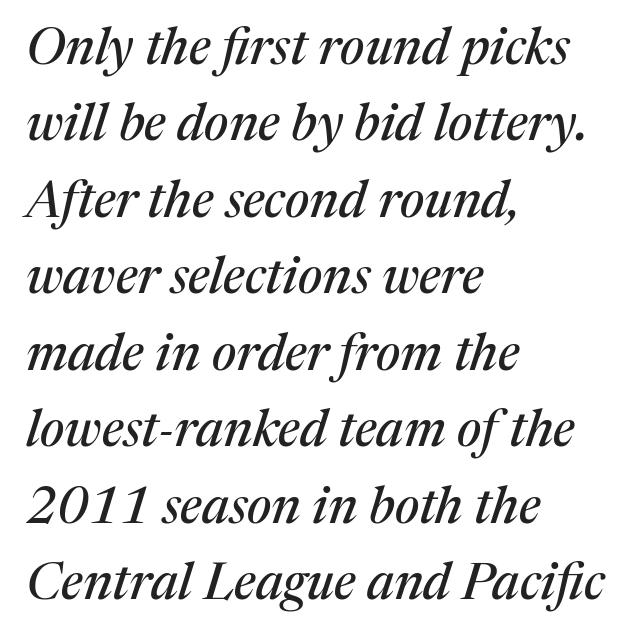
{"serif": "yes", "italic": "yes", "lean": "right", "slant_degrees": 17, "width": "normal", "stroke_contrast": "medium", "x_height": "medium", "monospaced": "no", "underline": "no", "align": "left", "line_spacing": "normal", "line_spacing_ratio": 1.5, "letter_spacing": "normal", "letter_spacing_em": 0.0, "glyph_px": 51}
